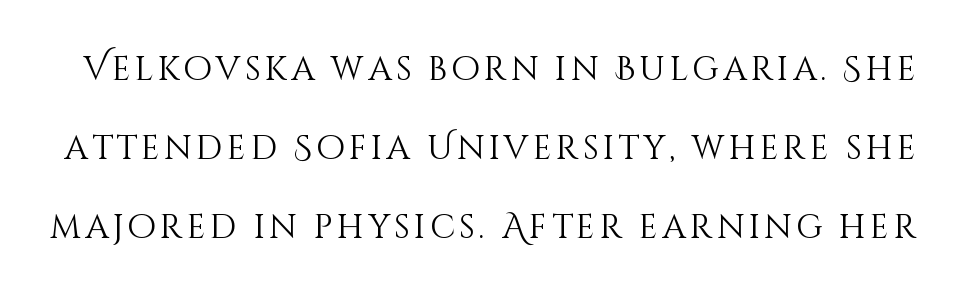
The image shows 33 px light type, upright; set loose line spacing (2.39x), not underlined; medium stroke contrast and a large x-height.
